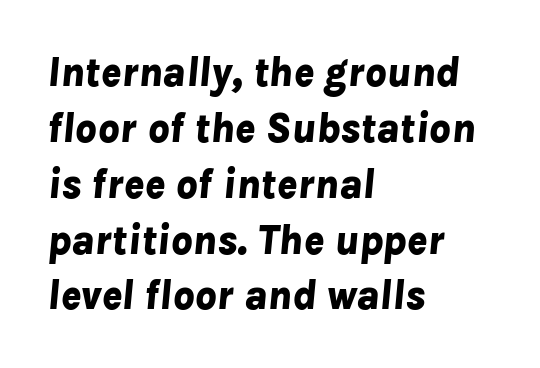
The image shows 42 px bold type, italic (leaning right); set left-aligned, normal line spacing (1.33x), normal letter spacing, not underlined; low stroke contrast and a medium x-height.
